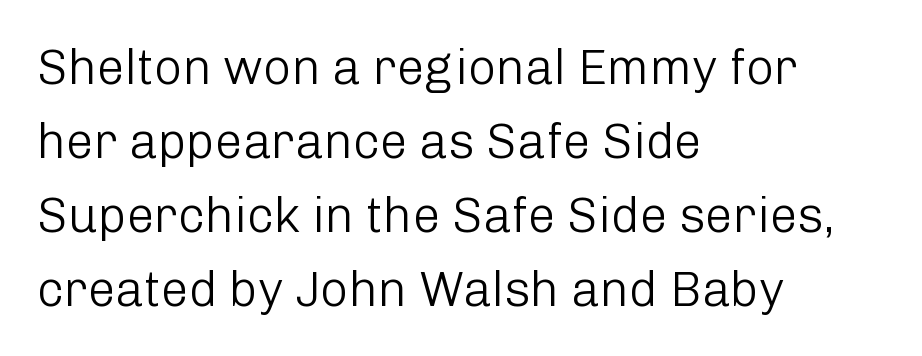
{"serif": "no", "italic": "no", "bold": "no", "weight": "light", "width": "normal", "stroke_contrast": "low", "x_height": "medium", "monospaced": "no", "underline": "no", "align": "left", "line_spacing": "normal", "line_spacing_ratio": 1.51, "letter_spacing": "normal", "letter_spacing_em": 0.0, "glyph_px": 49}
